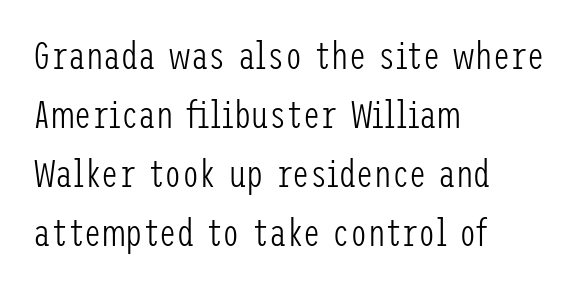
The image shows 39 px light, condensed sans-serif type, upright; set left-aligned, normal line spacing (1.51x), normal letter spacing, not underlined; low stroke contrast and a medium x-height.
